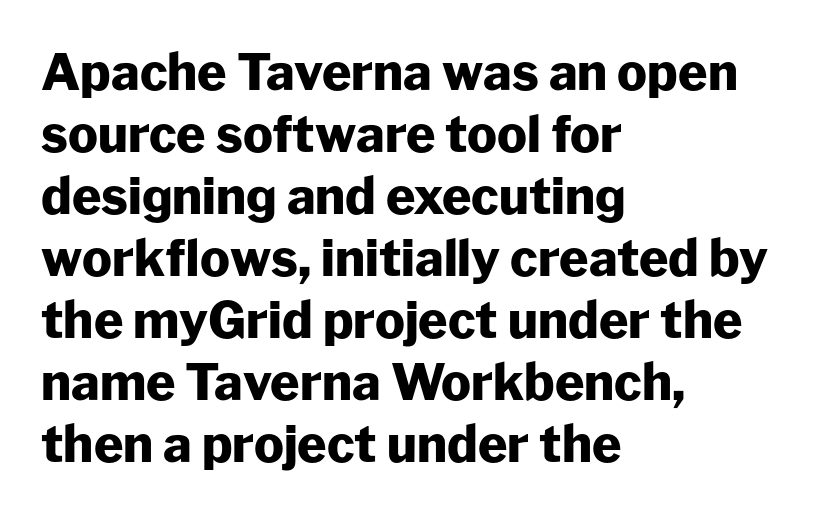
{"serif": "no", "italic": "no", "bold": "yes", "weight": "heavy", "width": "normal", "stroke_contrast": "low", "x_height": "medium", "monospaced": "no", "underline": "no", "align": "left", "line_spacing_ratio": 1.24, "letter_spacing": "normal", "letter_spacing_em": 0.0, "glyph_px": 50}
